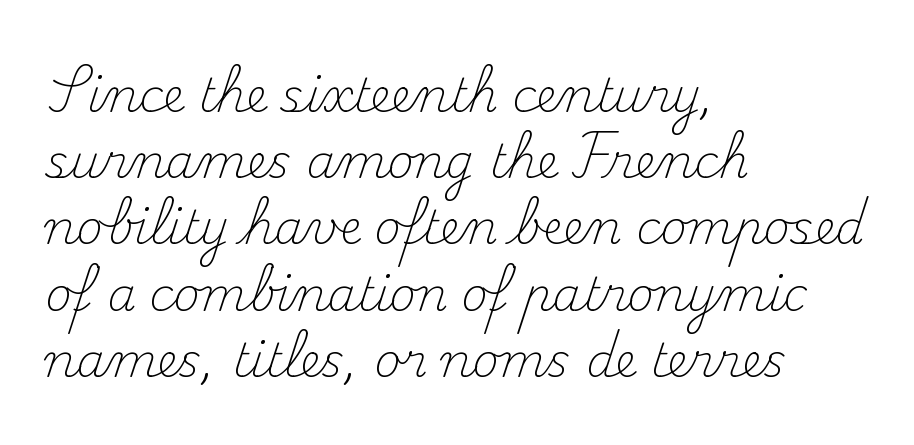
{"serif": "yes", "bold": "no", "weight": "light", "width": "normal", "stroke_contrast": "medium", "x_height": "small", "monospaced": "no", "underline": "no", "align": "left", "line_spacing": "normal", "line_spacing_ratio": 1.44, "letter_spacing": "normal", "letter_spacing_em": 0.0, "glyph_px": 46}
